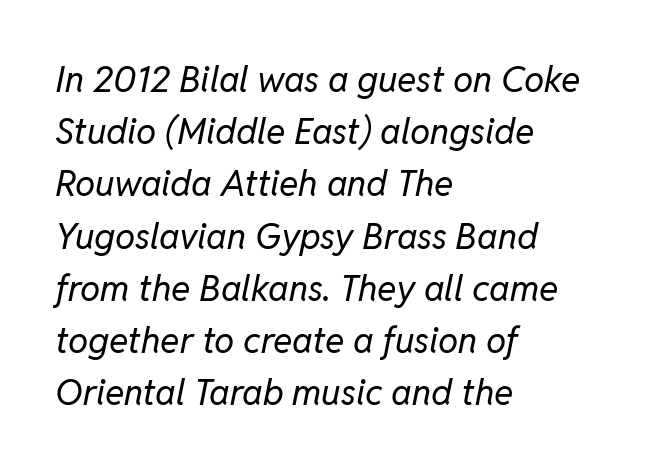
Q: Is the text bold? A: No.
Q: Is the text italic (slanted)? A: Yes, it leans right by about 11 degrees.
Q: Is the text underlined? A: No.
Q: How is the paragraph aligned? A: Left-aligned.
Q: Is the spacing between letters normal or unusually wide? A: Normal.
Q: Is the spacing between lines tight, normal or loose? A: Normal.
Q: Width (condensed, normal, or wide)? A: Normal.
Q: Stroke contrast? A: Low.
Q: x-height? A: Medium.
Q: Monospaced? A: No.
